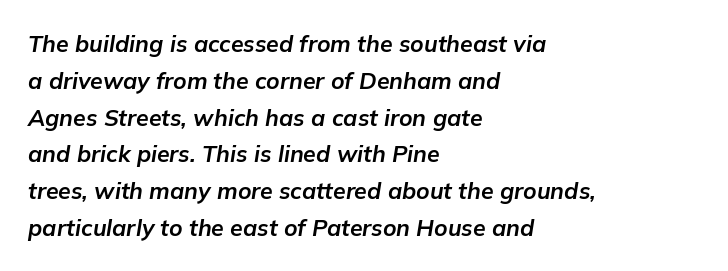
{"italic": "yes", "lean": "right", "slant_degrees": 9, "bold": "yes", "underline": "no", "align": "left", "line_spacing": "normal", "line_spacing_ratio": 1.6, "letter_spacing": "normal", "letter_spacing_em": 0.0, "glyph_px": 23}
